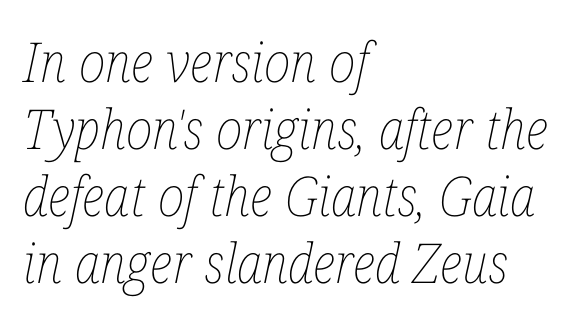
Here the designer chose a conventional face with non-uniform glyph widths. Stem width sits at or under what a default text font uses. The lines are quadded left. Default kerning and tracking; the words read as compact shapes.
